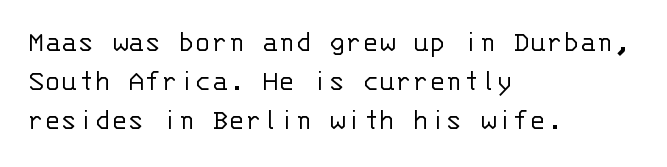
Any mark beneath the type? The region is blank. Italic: no, the glyphs are upright roman. Glyph-to-glyph distance matches everyday printed text. Ink coverage per letter is moderate at most. Every row of glyphs begins at an identical x-position on the left. The rendering shows plain stroke endings on the letterforms — a sans-serif design.
